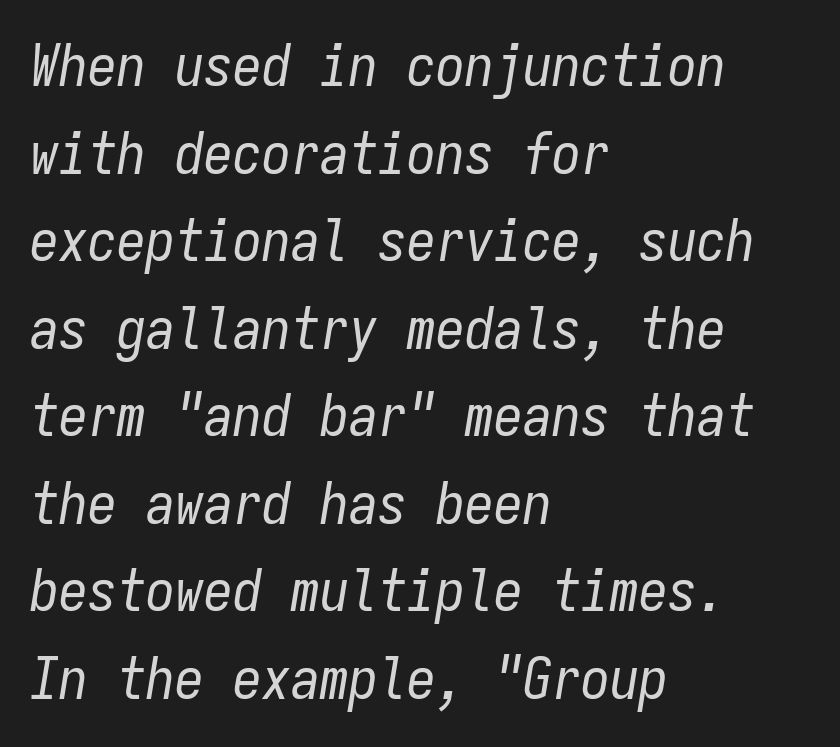
Q: Is the text bold? A: No.
Q: Is the text italic (slanted)? A: Yes, it leans right by about 9 degrees.
Q: Is the text underlined? A: No.
Q: How is the paragraph aligned? A: Left-aligned.
Q: Is the spacing between letters normal or unusually wide? A: Normal.
Q: Is the spacing between lines tight, normal or loose? A: Normal.
Q: Width (condensed, normal, or wide)? A: Condensed.
Q: Stroke contrast? A: Low.
Q: x-height? A: Medium.
Q: Monospaced? A: Yes.
